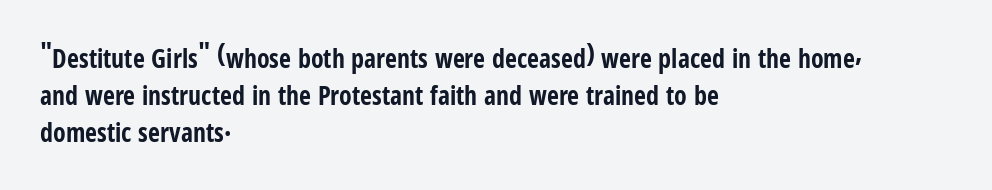
{"italic": "no", "bold": "yes", "underline": "no", "align": "left", "line_spacing": "normal", "line_spacing_ratio": 1.42, "letter_spacing": "normal", "letter_spacing_em": 0.0, "glyph_px": 26}
